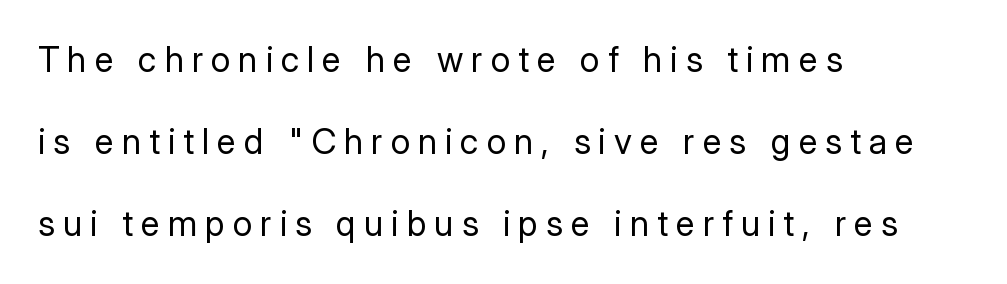
The image shows 35 px regular-weight sans-serif type, upright; set left-aligned, loose line spacing (2.34x), unusually wide letter spacing (+0.23 em), not underlined; low stroke contrast and a medium x-height.
